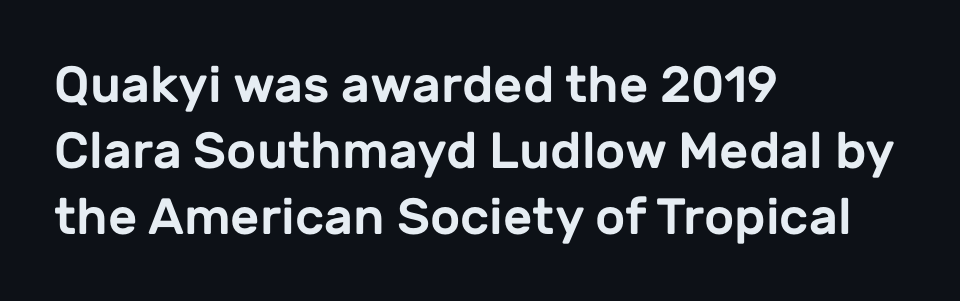
You could not count columns in this text — the font is proportionally spaced. Unmarked baselines from the first word to the last. Standard letterfit; no display-style spreading of the glyphs. This sample keeps an unexceptional amount of space between lines.
